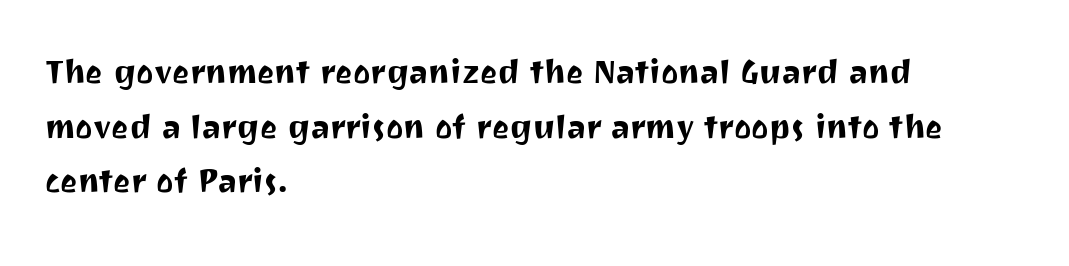
Typeset ragged right — the left edge is the straight one. This sample uses plain, unmodified letter spacing. Unlike a traditional serif, this face leaves its strokes unadorned. The vertical gap from one line to the next is medium. Is there any slant? The stems are plumb.
